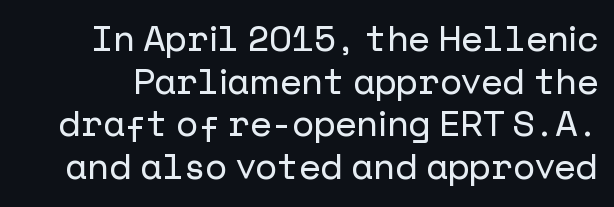
Honestly, there is no underline to notice here at all. Characters follow at the spacing the type designer built in. The rendering shows plain stroke endings on the letterforms — a sans-serif design. Ascenders rise straight up at ninety degrees.
